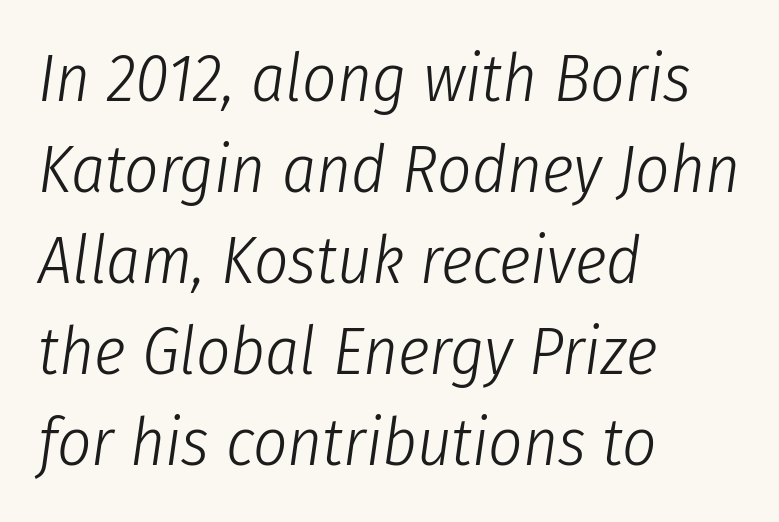
Weight class: somewhere from thin through regular. Students, observe: this is what conventionally led text looks like. The passage shown leans; its letterforms are oblique. Characters follow at the spacing the type designer built in.
